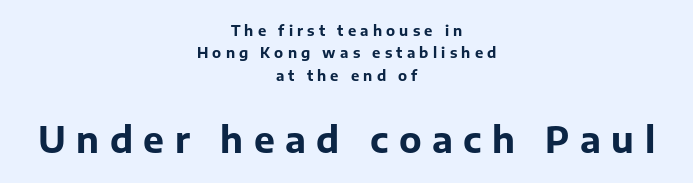
Q: Is the text bold? A: Yes.
Q: Is the text italic (slanted)? A: No, it is upright.
Q: Is the typeface a serif or a sans-serif typeface? A: Sans-serif.
Q: Is the text underlined? A: No.
Q: How is the paragraph aligned? A: Centered.
Q: Is the spacing between letters normal or unusually wide? A: Unusually wide.
Q: Is the spacing between lines tight, normal or loose? A: Normal.
Q: Which block of text is set in a larger size, the first (top) or the second (bottom)? A: The second (bottom) one.
Q: Width (condensed, normal, or wide)? A: Normal.
Q: Stroke contrast? A: Low.
Q: x-height? A: Medium.
Q: Monospaced? A: No.
